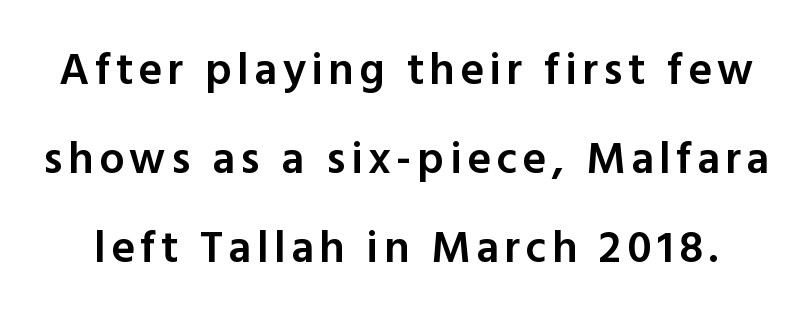
Q: Is the text bold? A: Semi-bold.
Q: Is the text italic (slanted)? A: No, it is upright.
Q: Is the typeface a serif or a sans-serif typeface? A: Sans-serif.
Q: Is the text underlined? A: No.
Q: Is the spacing between lines tight, normal or loose? A: Loose.
Q: Width (condensed, normal, or wide)? A: Normal.
Q: x-height? A: Medium.
Q: Monospaced? A: No.
